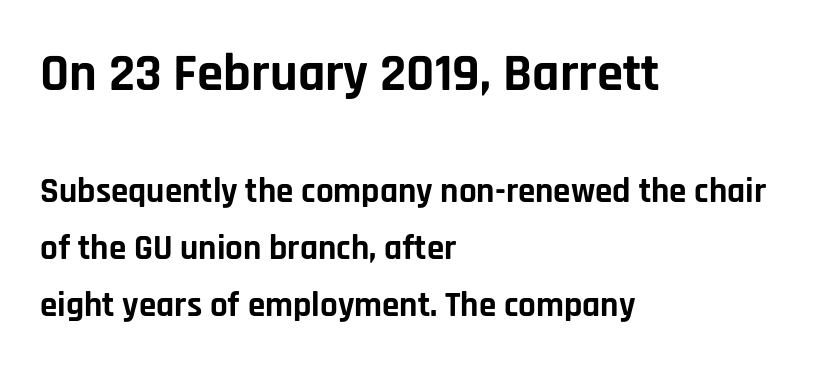
The image shows 53 px bold sans-serif type, upright; set left-aligned, normal line spacing (1.63x), normal letter spacing, not underlined; the first (top) block is 1.51x larger; low stroke contrast and a large x-height.
